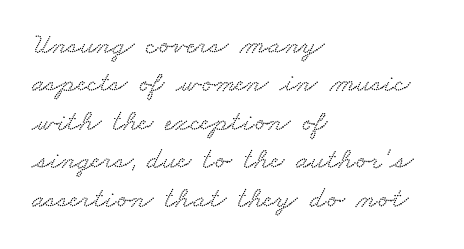
The image shows 30 px wide serif type; set left-aligned, normal line spacing (1.28x), normal letter spacing, not underlined; low stroke contrast and a small x-height.
